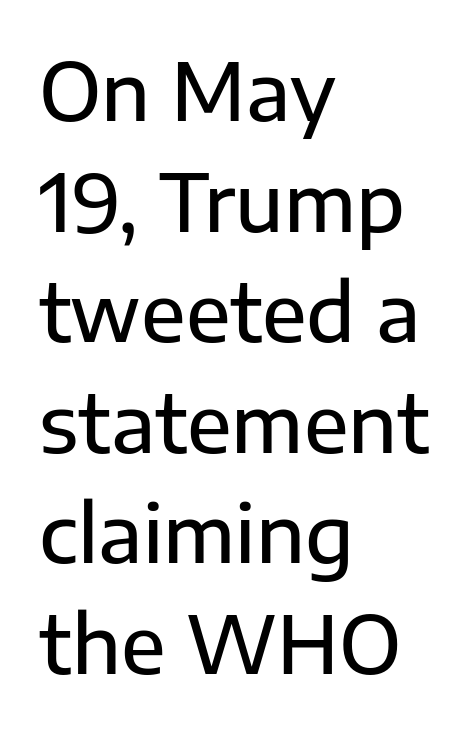
{"serif": "no", "italic": "no", "width": "normal", "stroke_contrast": "low", "x_height": "medium", "monospaced": "no", "underline": "no", "align": "left", "line_spacing": "normal", "line_spacing_ratio": 1.4, "letter_spacing": "normal", "letter_spacing_em": 0.0, "glyph_px": 79}
